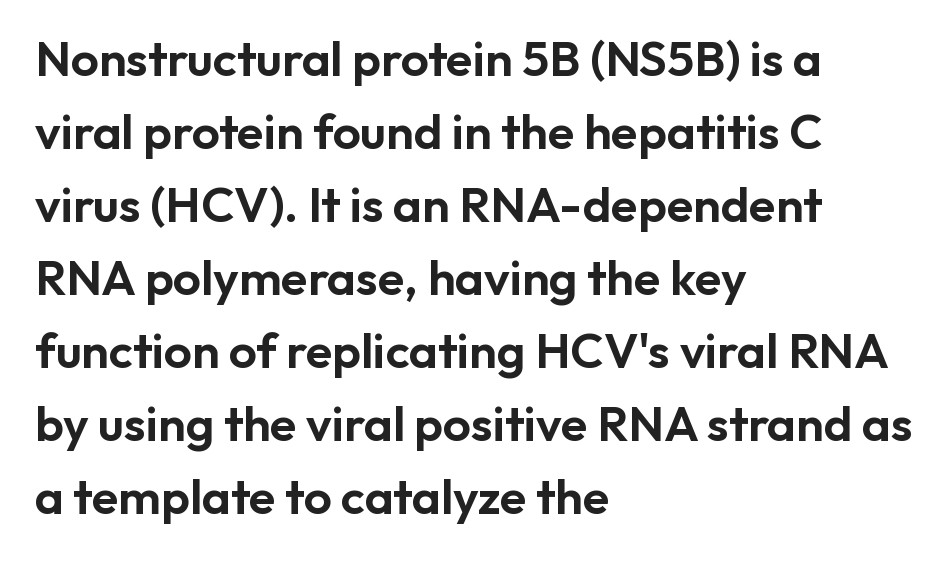
{"serif": "no", "italic": "no", "width": "normal", "stroke_contrast": "low", "x_height": "medium", "monospaced": "no", "underline": "no", "align": "left", "line_spacing": "normal", "line_spacing_ratio": 1.49, "letter_spacing": "normal", "letter_spacing_em": 0.0, "glyph_px": 49}
